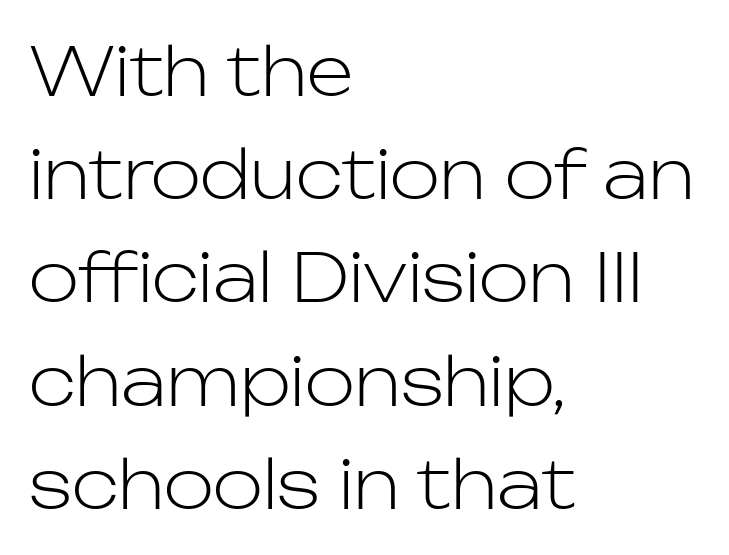
Q: Is the text bold? A: No.
Q: Is the text italic (slanted)? A: No, it is upright.
Q: Is the typeface a serif or a sans-serif typeface? A: Sans-serif.
Q: Is the text underlined? A: No.
Q: How is the paragraph aligned? A: Left-aligned.
Q: Is the spacing between letters normal or unusually wide? A: Normal.
Q: Is the spacing between lines tight, normal or loose? A: Normal.
Q: Width (condensed, normal, or wide)? A: Normal.
Q: Stroke contrast? A: Low.
Q: x-height? A: Medium.
Q: Monospaced? A: No.
